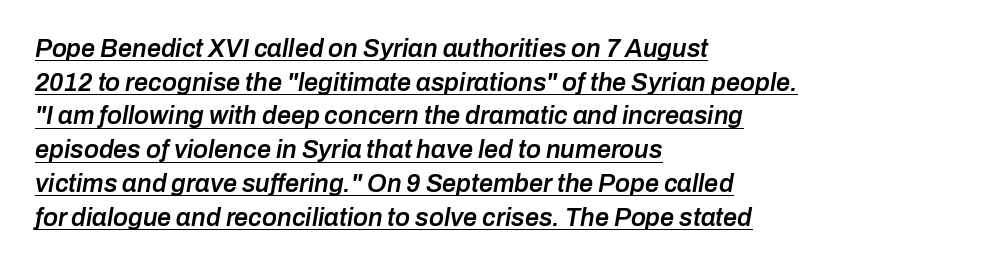
{"italic": "yes", "lean": "right", "slant_degrees": 10, "bold": "semi", "underline": "yes", "align": "left", "line_spacing": "normal", "line_spacing_ratio": 1.35, "letter_spacing": "normal", "letter_spacing_em": 0.0, "glyph_px": 25}
